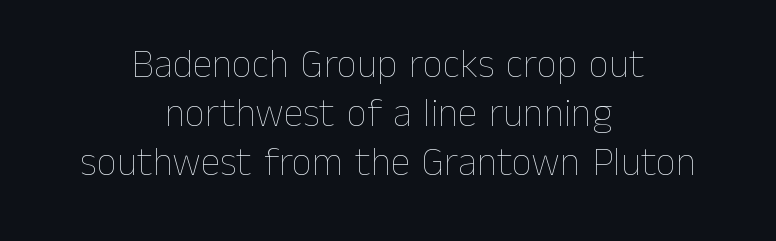
The image shows 40 px thin type, upright; set centered, line spacing 1.23x, normal letter spacing, not underlined; low stroke contrast and a medium x-height.
